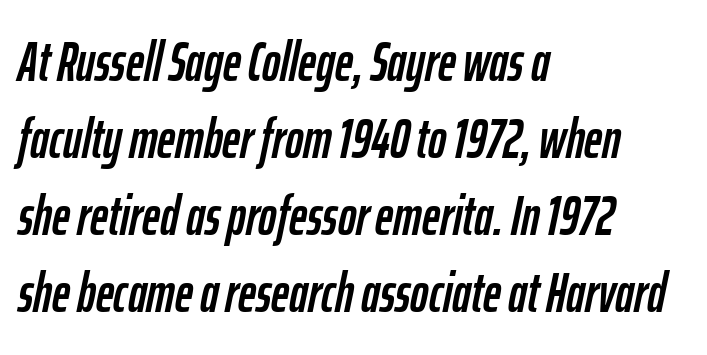
{"italic": "yes", "lean": "right", "slant_degrees": 12, "width": "condensed", "stroke_contrast": "low", "x_height": "medium", "monospaced": "no", "underline": "no", "align": "left", "line_spacing": "normal", "line_spacing_ratio": 1.4, "letter_spacing": "normal", "letter_spacing_em": 0.0, "glyph_px": 55}
